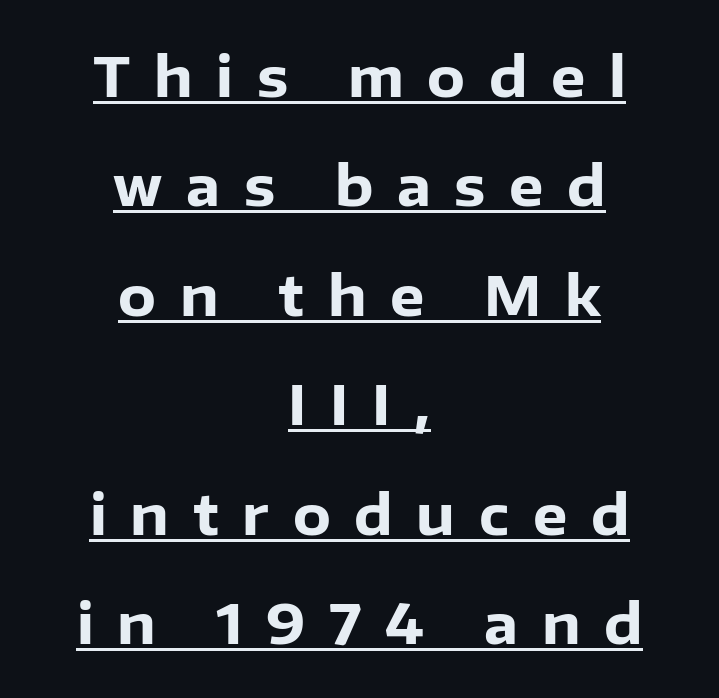
Quick note: interline space is abundant. The specimen reads as upright at a glance. You could not count columns in this text — the font is proportionally spaced. What kind of face is this? One without serifs — a sans.
